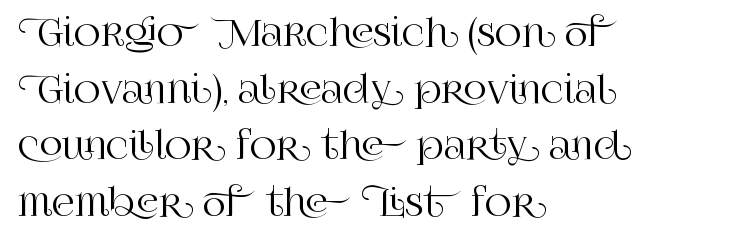
The baseline area is clear. The block of text has a typical density, with ordinary space between rows. The lettering holds an erect, upright posture throughout. Spacing verdict: proportional, widths tailored to each character. Glyph-to-glyph distance matches everyday printed text. Where is the straight margin? On the left.
